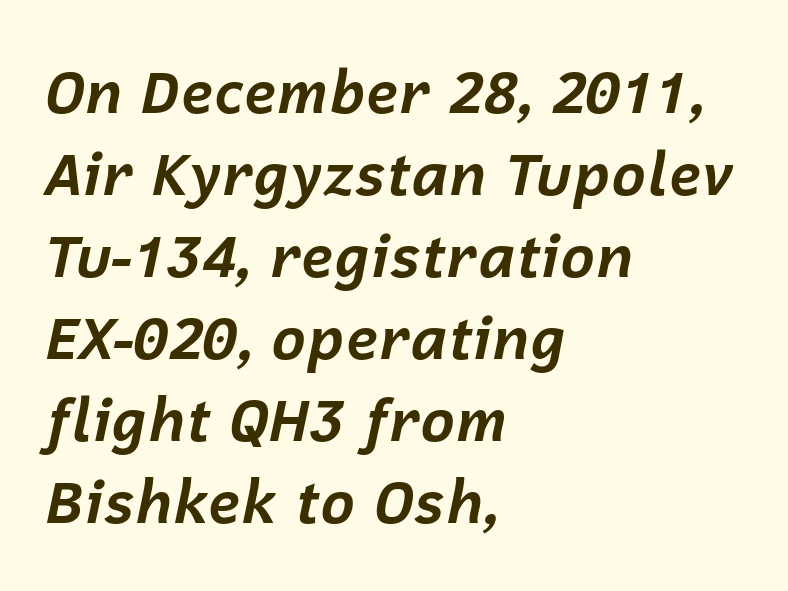
Character widths vary here, with narrow letters taking less room than wide ones. Slant detected: the letters are inclined. The area under the type is left untouched. This sample is left-justified, so line endings fall wherever the words run out.
